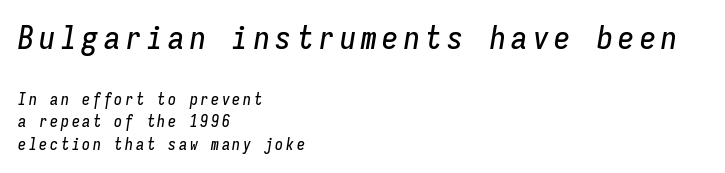
The image shows 32 px condensed type, italic (leaning right), monospaced; set left-aligned, normal line spacing (1.41x), not underlined; the first (top) block is 2.0x larger; low stroke contrast and a medium x-height.
